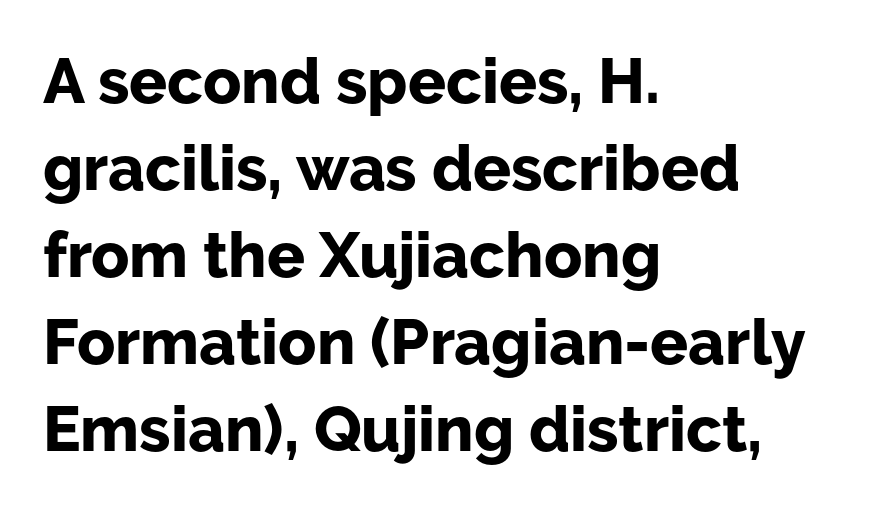
These lines were composed using upright roman letters. The designer went with a sans here, leaving each stem footless. Compared with typical paragraphs, the rows here are spaced about the same. You'd pick this weight for a headline — it's a proper bold. Each word holds together tightly as a unit, with standard inter-letter gaps.
